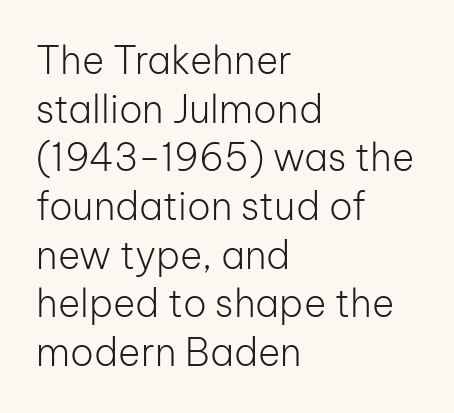
Which margin do the lines hug? The left one — the right edge is uneven. Each row of text sits above clean, open space. Type style note: lacks serifs. Every character sits straight up, as roman type does.
